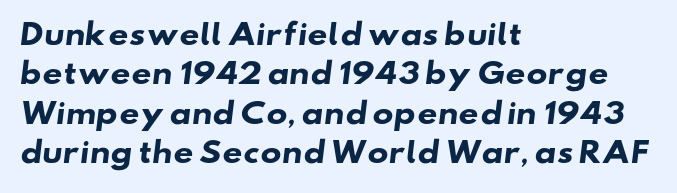
{"serif": "no", "bold": "yes", "weight": "heavy", "width": "wide", "stroke_contrast": "low", "x_height": "small", "monospaced": "no", "underline": "no", "align": "left", "line_spacing": "normal", "line_spacing_ratio": 1.41, "letter_spacing": "normal", "letter_spacing_em": 0.0, "glyph_px": 28}
